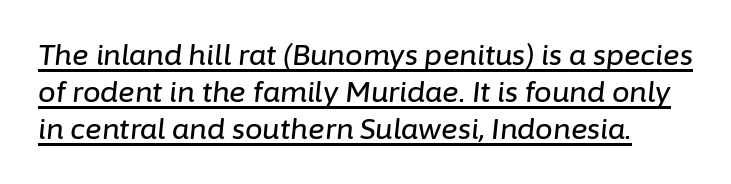
The image shows 28 px text type, italic (leaning right); set normal line spacing (1.32x), normal letter spacing, underlined; low stroke contrast and a medium x-height.
